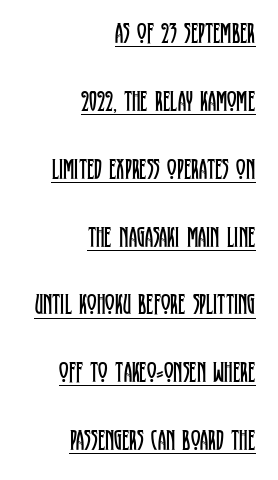
This block would shrink considerably if given ordinary leading; it's expanded now. The passage shown is underscored from start to finish. Nobody touched the tracking dial on this one. Stem width sits at or under what a default text font uses. In terms of posture, this sample is upright. Looks like regular typesetting: each glyph gets only the width it needs.
